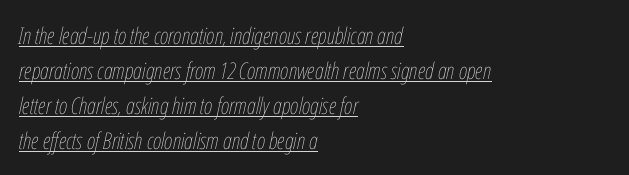
The image shows 23 px text type, italic (leaning right); set left-aligned, normal line spacing (1.52x), normal letter spacing, underlined.
